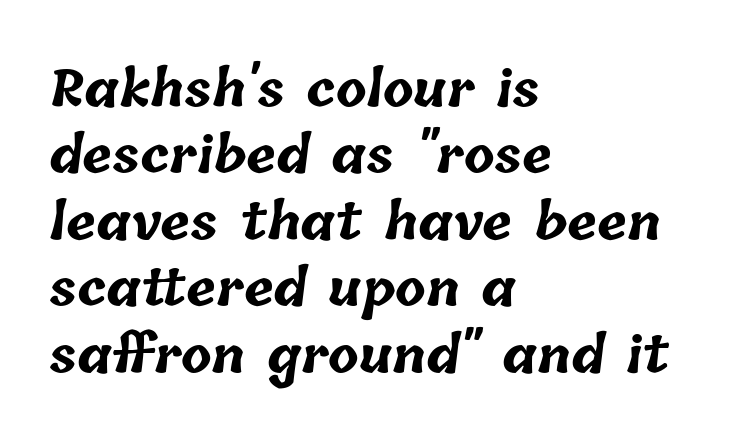
The image shows 50 px bold type; set left-aligned, normal line spacing (1.33x), normal letter spacing, not underlined; low stroke contrast and a medium x-height.
